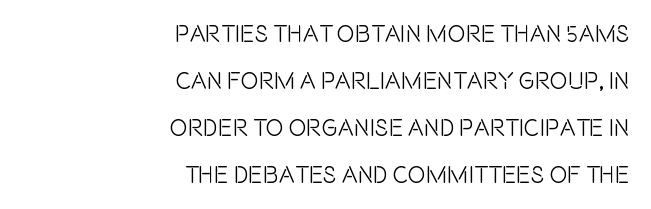
Only glyphs here, with clear space below each row. The letters sit at their default tracking, neither squeezed nor spread. Where is the straight margin? On the right. Notice how the stems are strictly vertical — no italics here.
